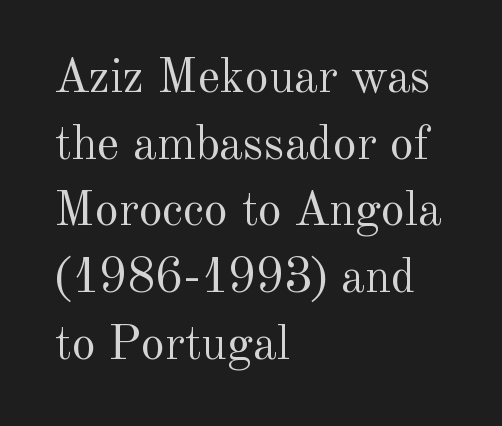
Q: Is the text bold? A: No.
Q: Is the text italic (slanted)? A: No, it is upright.
Q: Is the typeface a serif or a sans-serif typeface? A: Serif.
Q: Is the text underlined? A: No.
Q: How is the paragraph aligned? A: Left-aligned.
Q: Is the spacing between letters normal or unusually wide? A: Normal.
Q: Is the spacing between lines tight, normal or loose? A: Normal.
Q: Width (condensed, normal, or wide)? A: Normal.
Q: x-height? A: Small.
Q: Monospaced? A: No.
